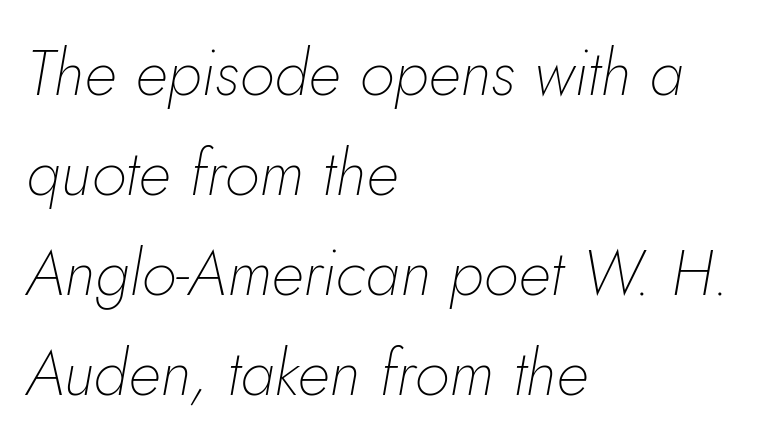
{"italic": "yes", "lean": "right", "slant_degrees": 5, "bold": "no", "weight": "thin", "width": "normal", "stroke_contrast": "low", "x_height": "small", "monospaced": "no", "underline": "no", "align": "left", "line_spacing": "normal", "line_spacing_ratio": 1.56, "letter_spacing": "normal", "letter_spacing_em": 0.0, "glyph_px": 64}
